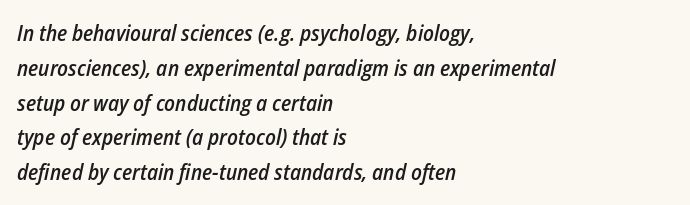
Q: Is the text bold? A: Semi-bold.
Q: Is the text italic (slanted)? A: Yes, it leans right by about 12 degrees.
Q: Is the text underlined? A: No.
Q: How is the paragraph aligned? A: Left-aligned.
Q: Is the spacing between letters normal or unusually wide? A: Normal.
Q: Is the spacing between lines tight, normal or loose? A: Normal.
